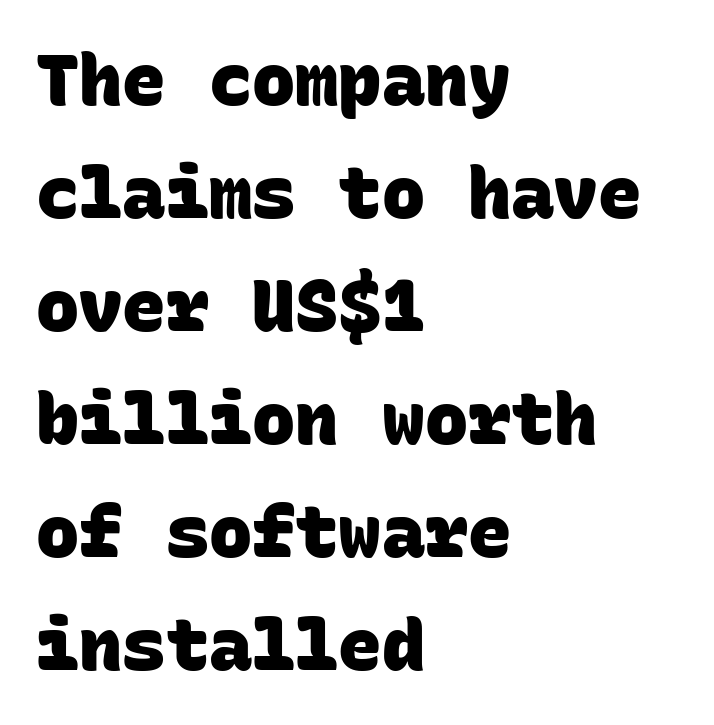
Words float on clear page, feet unadorned. The font family rendered here belongs to the sans-serif group. The letters are bold, with thick, heavy strokes. The compositor pushed each line to the left boundary. The lines sit at an ordinary, default distance from one another.
